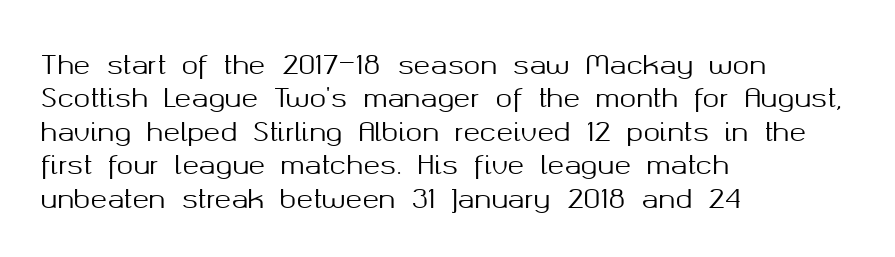
The image shows 25 px text type, upright; set left-aligned, normal line spacing (1.34x), normal letter spacing, not underlined.
